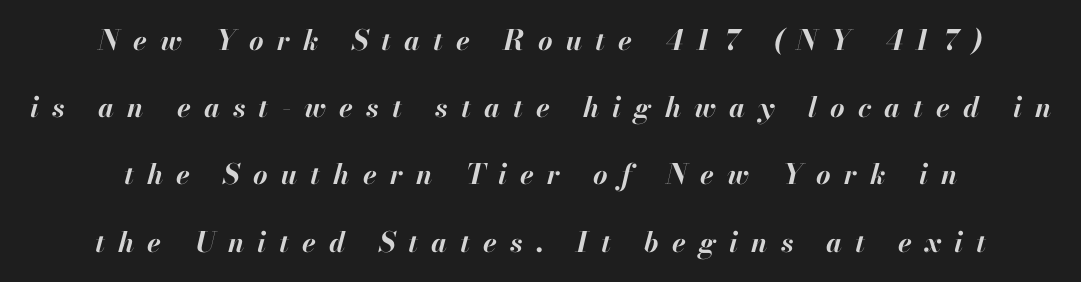
Q: Is the text bold? A: Yes.
Q: Is the text italic (slanted)? A: Yes, it leans right by about 13 degrees.
Q: Is the text underlined? A: No.
Q: How is the paragraph aligned? A: Centered.
Q: Is the spacing between letters normal or unusually wide? A: Unusually wide.
Q: Is the spacing between lines tight, normal or loose? A: Loose.
Q: Width (condensed, normal, or wide)? A: Normal.
Q: Stroke contrast? A: High.
Q: x-height? A: Small.
Q: Monospaced? A: No.
